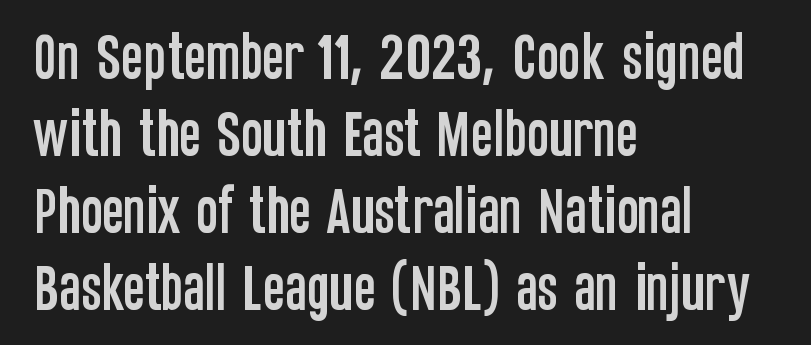
Q: Is the text italic (slanted)? A: No, it is upright.
Q: Is the typeface a serif or a sans-serif typeface? A: Sans-serif.
Q: Is the text underlined? A: No.
Q: How is the paragraph aligned? A: Left-aligned.
Q: Is the spacing between letters normal or unusually wide? A: Normal.
Q: Is the spacing between lines tight, normal or loose? A: Normal.
Q: Width (condensed, normal, or wide)? A: Condensed.
Q: Stroke contrast? A: Low.
Q: x-height? A: Large.
Q: Monospaced? A: No.
